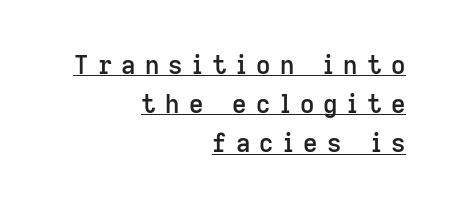
{"italic": "no", "bold": "semi", "underline": "yes", "align": "right", "line_spacing": "normal", "line_spacing_ratio": 1.57, "letter_spacing": "wide", "letter_spacing_em": 0.37, "glyph_px": 25}
